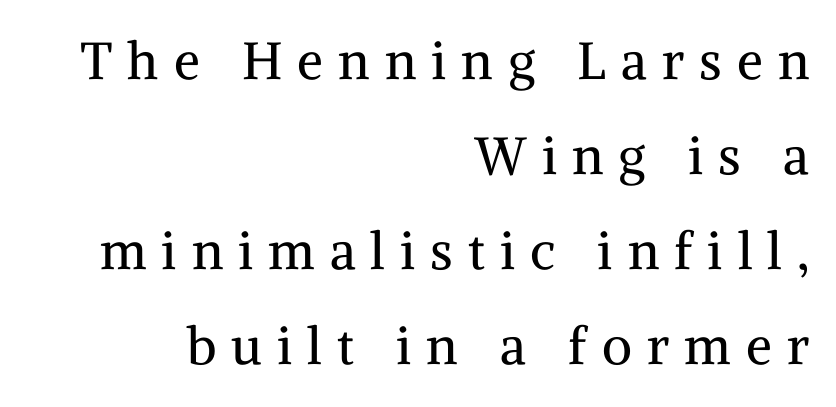
Q: Is the text bold? A: No.
Q: Is the text italic (slanted)? A: No, it is upright.
Q: Is the typeface a serif or a sans-serif typeface? A: Serif.
Q: Is the text underlined? A: No.
Q: How is the paragraph aligned? A: Right-aligned.
Q: Is the spacing between letters normal or unusually wide? A: Unusually wide.
Q: Width (condensed, normal, or wide)? A: Normal.
Q: Stroke contrast? A: Medium.
Q: x-height? A: Medium.
Q: Monospaced? A: No.
